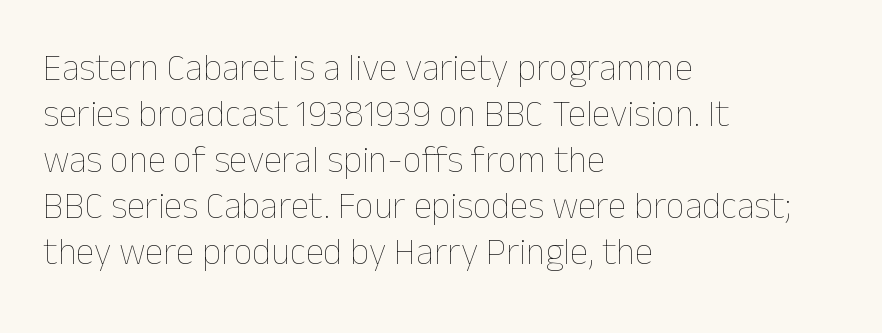
The image shows 37 px thin type, upright; set left-aligned, line spacing 1.24x, normal letter spacing, not underlined; low stroke contrast and a medium x-height.
